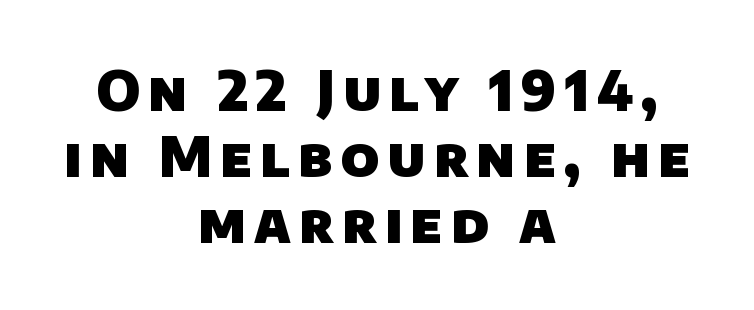
The image shows 54 px heavy sans-serif type; set centered, line spacing 1.22x, not underlined; low stroke contrast and a large x-height.
